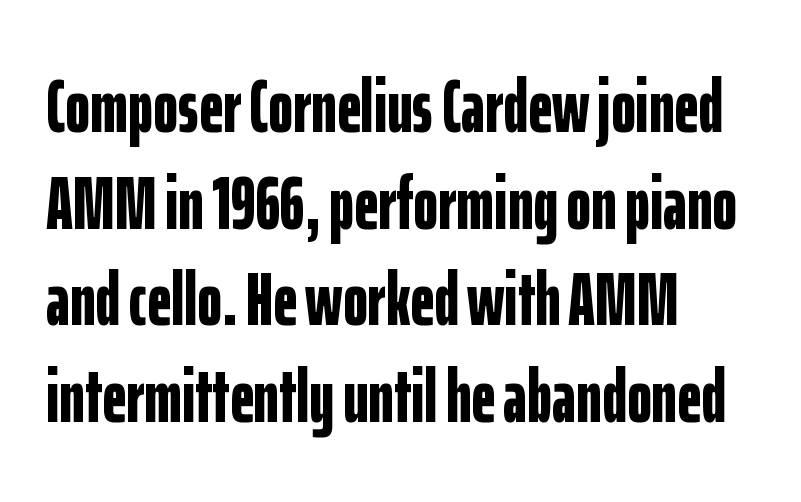
You can tell from the bare stems that sans-serif type was used. Check the space under the baseline: it is left empty. Normally led — the rows are evenly, conventionally spaced. What weight is shown? A full bold with thick strokes.
